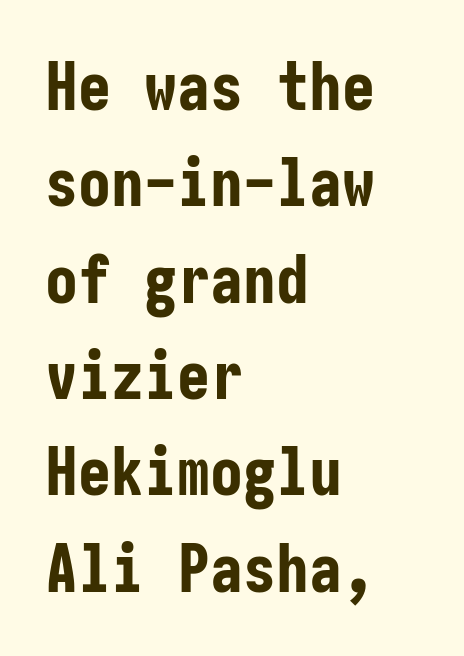
Q: Is the text bold? A: Yes.
Q: Is the text italic (slanted)? A: No, it is upright.
Q: Is the typeface a serif or a sans-serif typeface? A: Sans-serif.
Q: Is the text underlined? A: No.
Q: How is the paragraph aligned? A: Left-aligned.
Q: Is the spacing between letters normal or unusually wide? A: Normal.
Q: Is the spacing between lines tight, normal or loose? A: Normal.
Q: Width (condensed, normal, or wide)? A: Condensed.
Q: Stroke contrast? A: Low.
Q: x-height? A: Medium.
